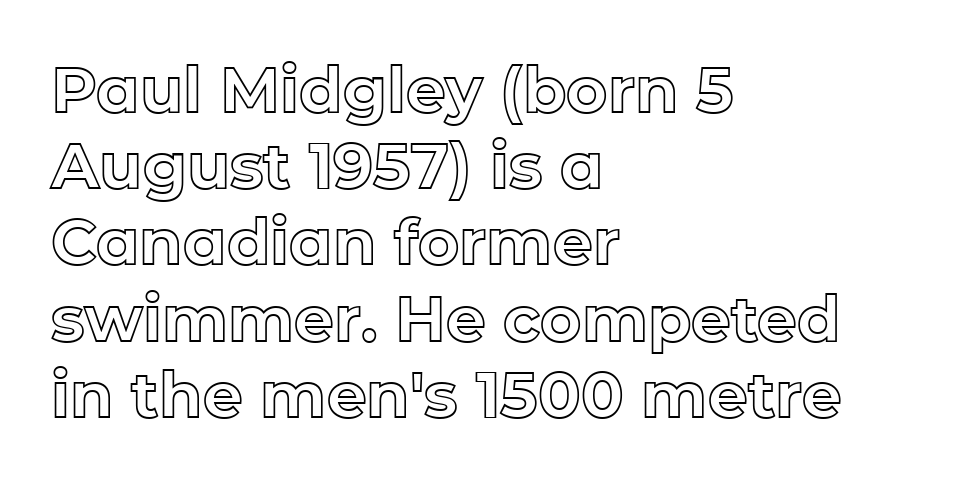
The face used here is rendered with its standard letterfit. Character widths vary here, with narrow letters taking less room than wide ones. Does the copy run flush right? No — it runs flush left. This rendering features lettering with no underline. Notice how the stems are strictly vertical — no italics here.
